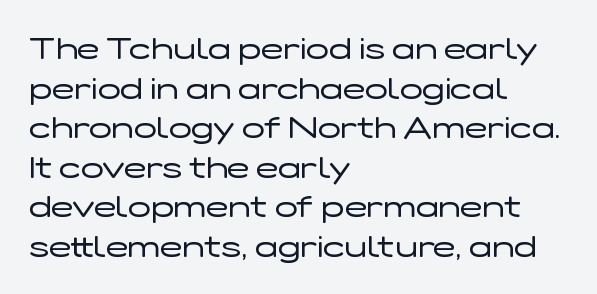
{"serif": "no", "italic": "no", "bold": "no", "weight": "regular", "width": "wide", "stroke_contrast": "low", "x_height": "medium", "monospaced": "no", "underline": "no", "align": "left", "line_spacing": "normal", "line_spacing_ratio": 1.32, "letter_spacing": "normal", "letter_spacing_em": 0.0, "glyph_px": 30}
